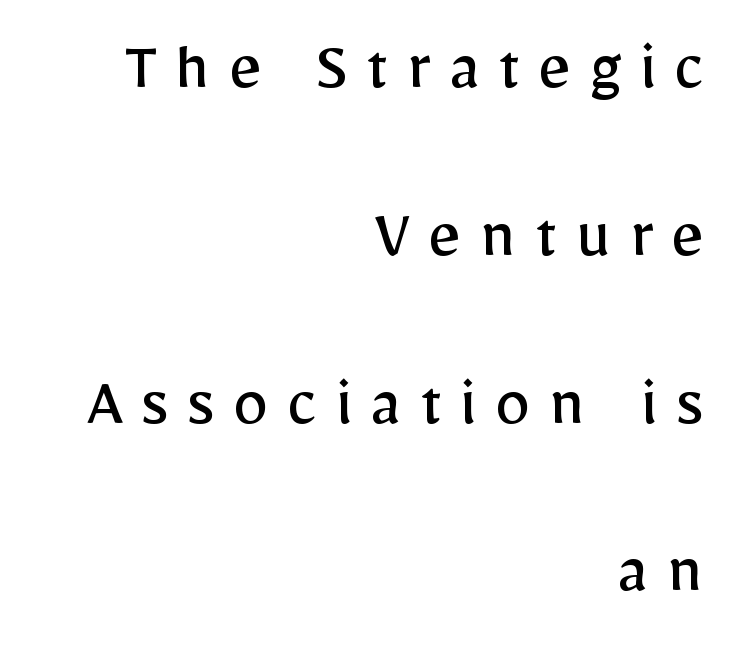
Q: Is the text bold? A: No.
Q: Is the text italic (slanted)? A: No, it is upright.
Q: Is the typeface a serif or a sans-serif typeface? A: Sans-serif.
Q: Is the text underlined? A: No.
Q: How is the paragraph aligned? A: Right-aligned.
Q: Is the spacing between letters normal or unusually wide? A: Unusually wide.
Q: Is the spacing between lines tight, normal or loose? A: Loose.
Q: Width (condensed, normal, or wide)? A: Normal.
Q: Stroke contrast? A: Low.
Q: x-height? A: Medium.
Q: Monospaced? A: No.
